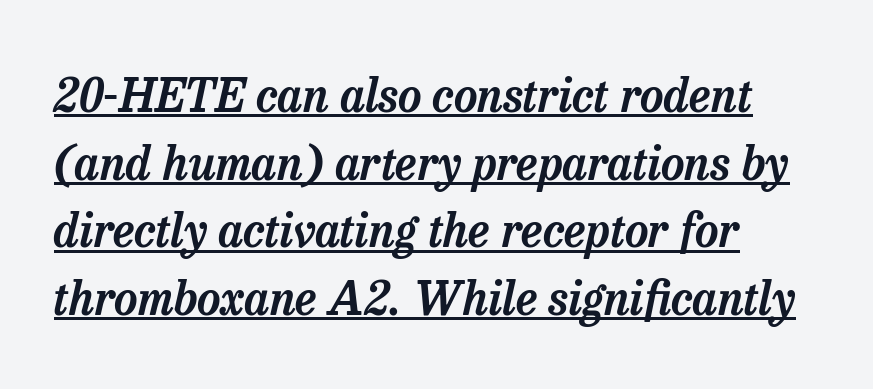
The image shows 46 px serif type, italic (leaning right); set left-aligned, normal line spacing (1.47x), normal letter spacing, underlined; low stroke contrast and a medium x-height.
